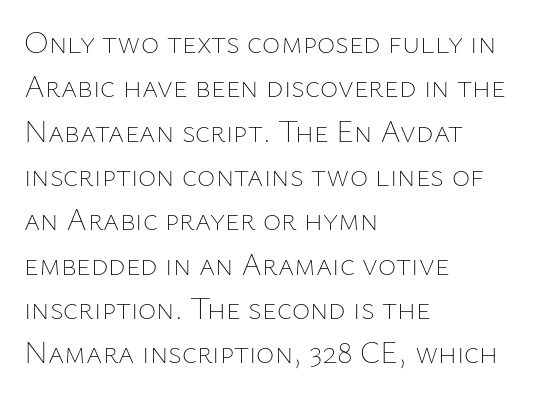
Q: Is the text bold? A: No.
Q: Is the text italic (slanted)? A: No, it is upright.
Q: Is the text underlined? A: No.
Q: How is the paragraph aligned? A: Left-aligned.
Q: Is the spacing between letters normal or unusually wide? A: Normal.
Q: Is the spacing between lines tight, normal or loose? A: Normal.
Q: Width (condensed, normal, or wide)? A: Normal.
Q: Stroke contrast? A: Low.
Q: x-height? A: Medium.
Q: Monospaced? A: No.
